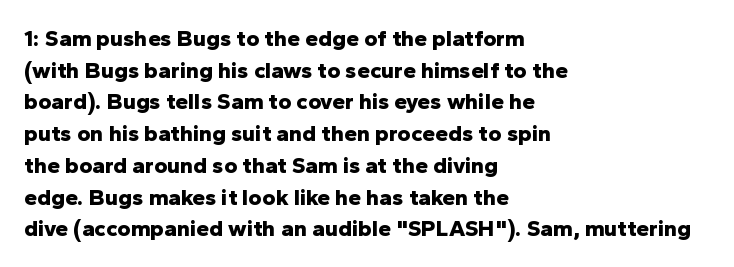
{"italic": "no", "bold": "yes", "underline": "no", "align": "left", "line_spacing": "normal", "line_spacing_ratio": 1.38, "letter_spacing": "normal", "letter_spacing_em": 0.0, "glyph_px": 23}
